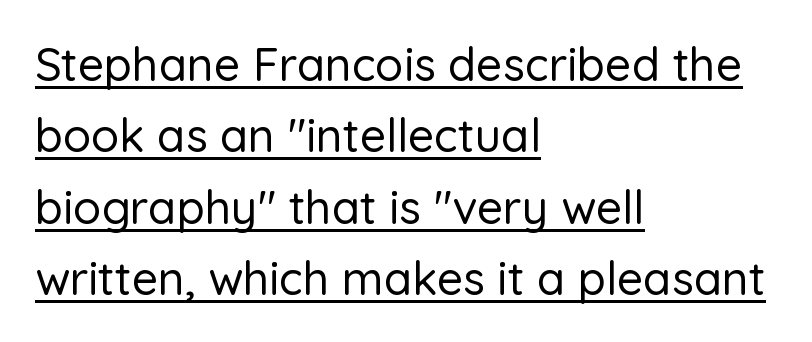
The image shows 46 px sans-serif type, upright; set left-aligned, normal line spacing (1.55x), normal letter spacing, underlined; low stroke contrast and a medium x-height.
